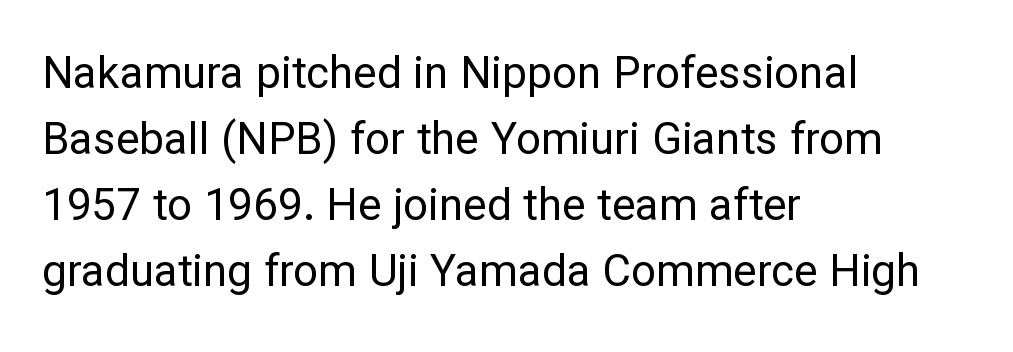
Q: Is the text bold? A: No.
Q: Is the text italic (slanted)? A: No, it is upright.
Q: Is the typeface a serif or a sans-serif typeface? A: Sans-serif.
Q: Is the text underlined? A: No.
Q: How is the paragraph aligned? A: Left-aligned.
Q: Is the spacing between letters normal or unusually wide? A: Normal.
Q: Is the spacing between lines tight, normal or loose? A: Normal.
Q: Width (condensed, normal, or wide)? A: Normal.
Q: Stroke contrast? A: Low.
Q: x-height? A: Medium.
Q: Monospaced? A: No.
